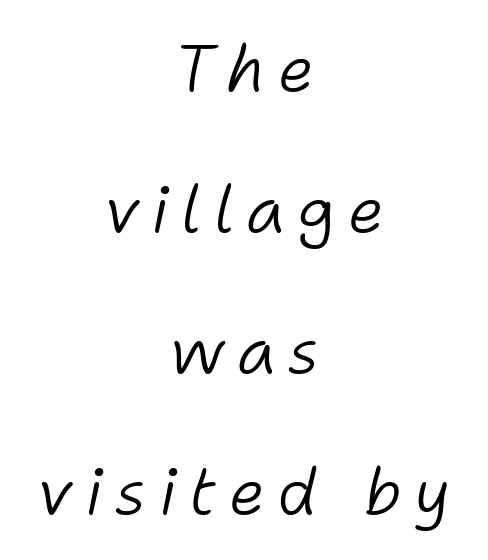
The image shows 65 px light type, italic (leaning right); set centered, loose line spacing (2.17x), not underlined; low stroke contrast and a medium x-height.
